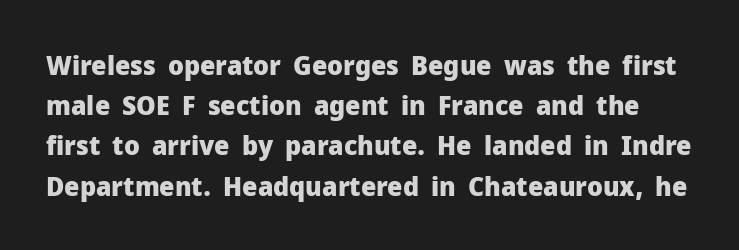
The strokes are fattened all the way to bold. A roman cut, with each character standing at attention. Only glyphs here, with clear space below each row. Regarding leading, the lines here are spaced in the standard way. The type is set solid horizontally, with unmodified tracking.
